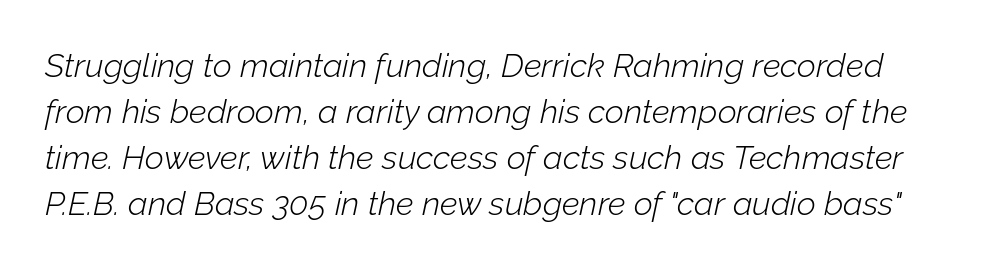
{"italic": "yes", "lean": "right", "slant_degrees": 12, "bold": "no", "weight": "light", "width": "normal", "stroke_contrast": "low", "x_height": "medium", "monospaced": "no", "underline": "no", "line_spacing": "normal", "line_spacing_ratio": 1.39, "letter_spacing": "normal", "letter_spacing_em": 0.0, "glyph_px": 33}
